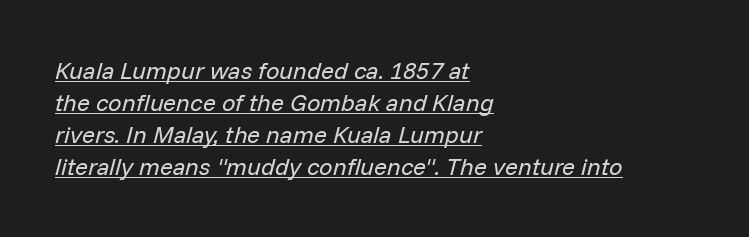
{"italic": "yes", "lean": "right", "slant_degrees": 14, "bold": "no", "underline": "yes", "align": "left", "line_spacing": "normal", "line_spacing_ratio": 1.34, "letter_spacing": "normal", "letter_spacing_em": 0.0, "glyph_px": 24}
